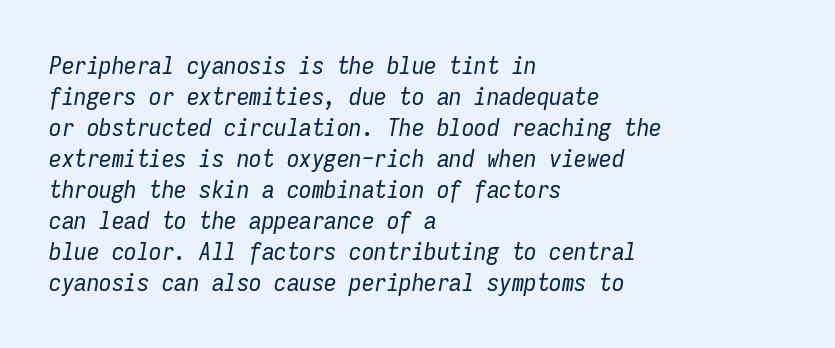
The image shows 25 px text type, italic (leaning right); set left-aligned, line spacing 1.24x, normal letter spacing, not underlined.
